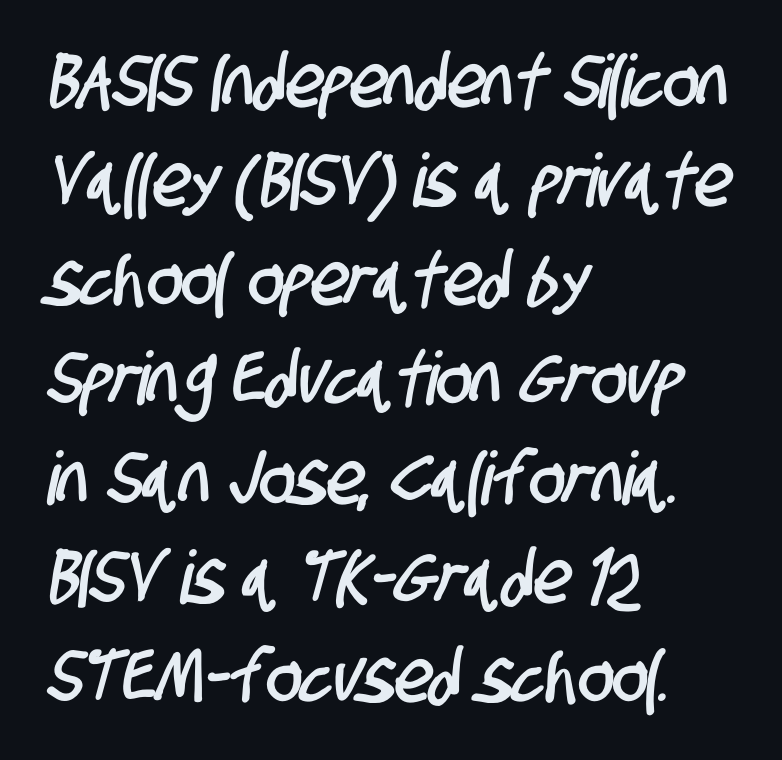
If you drew a ruler down the left edge, every line would touch it. Tracking value appears to be zero — textbook default spacing. The baseline area is clear. Students, observe: this is what conventionally led text looks like.
